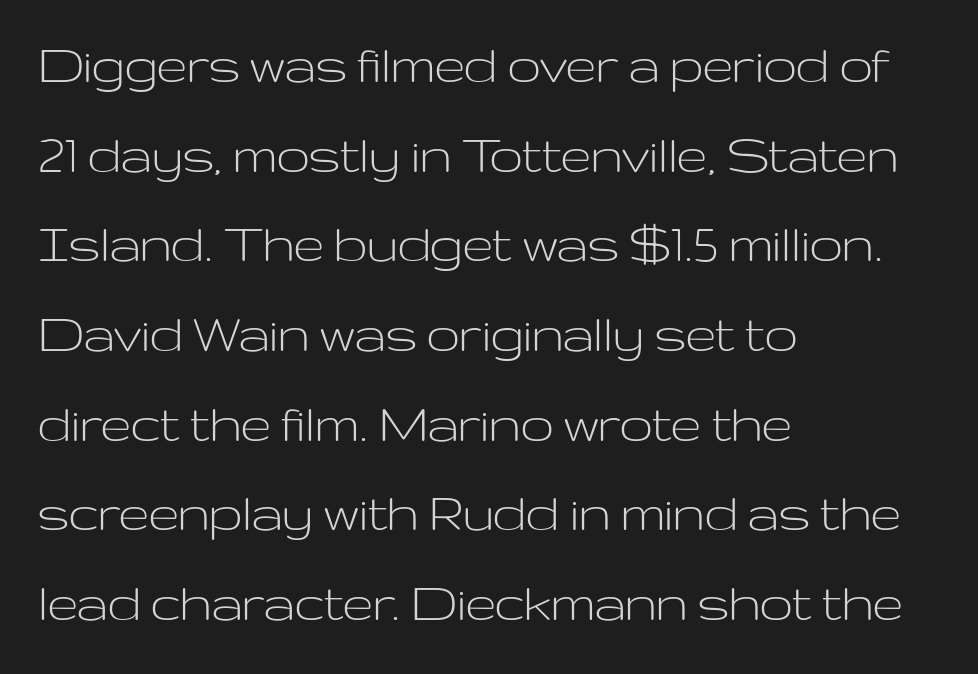
{"serif": "no", "italic": "no", "bold": "no", "weight": "light", "width": "wide", "stroke_contrast": "low", "x_height": "medium", "monospaced": "no", "underline": "no", "align": "left", "line_spacing": "normal", "line_spacing_ratio": 1.52, "letter_spacing": "normal", "letter_spacing_em": 0.0, "glyph_px": 59}
